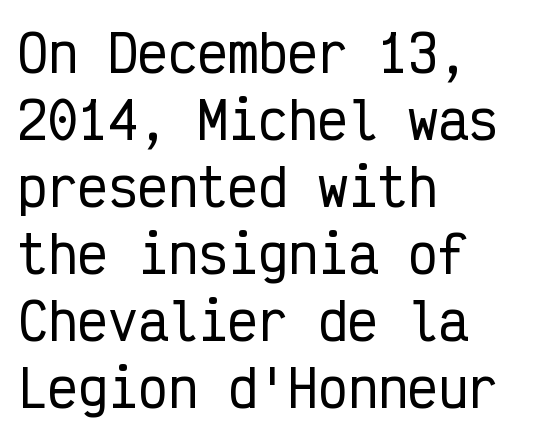
The image shows 50 px condensed sans-serif type, upright, monospaced; set left-aligned, normal line spacing (1.34x), normal letter spacing, not underlined; low stroke contrast and a medium x-height.
